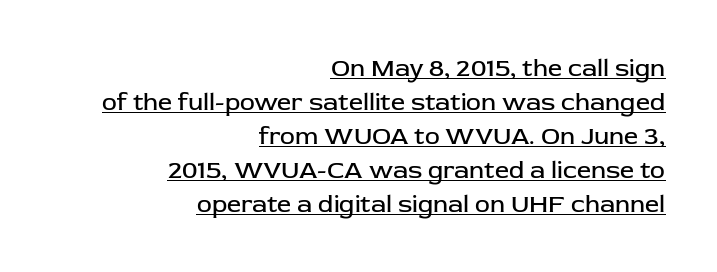
The image shows 25 px text type, upright; set right-aligned, normal line spacing (1.36x), normal letter spacing, underlined.
